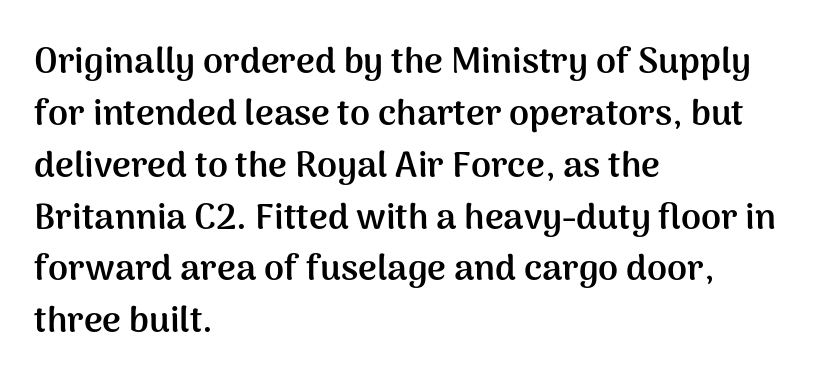
{"serif": "no", "italic": "no", "bold": "yes", "weight": "semibold", "width": "normal", "stroke_contrast": "medium", "x_height": "medium", "monospaced": "no", "underline": "no", "align": "left", "line_spacing": "normal", "line_spacing_ratio": 1.44, "letter_spacing": "normal", "letter_spacing_em": 0.0, "glyph_px": 36}
